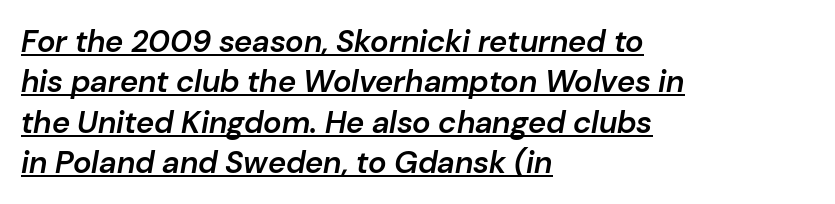
This sample keeps an unexceptional amount of space between lines. Casual observation: everything's shoved over to the left. Compared with an ordinary text face, these strokes are moderately heavier — a semibold. Somebody hit Ctrl+U on this one — the words are underlined. Italic? Definitely — the glyphs are oblique.
